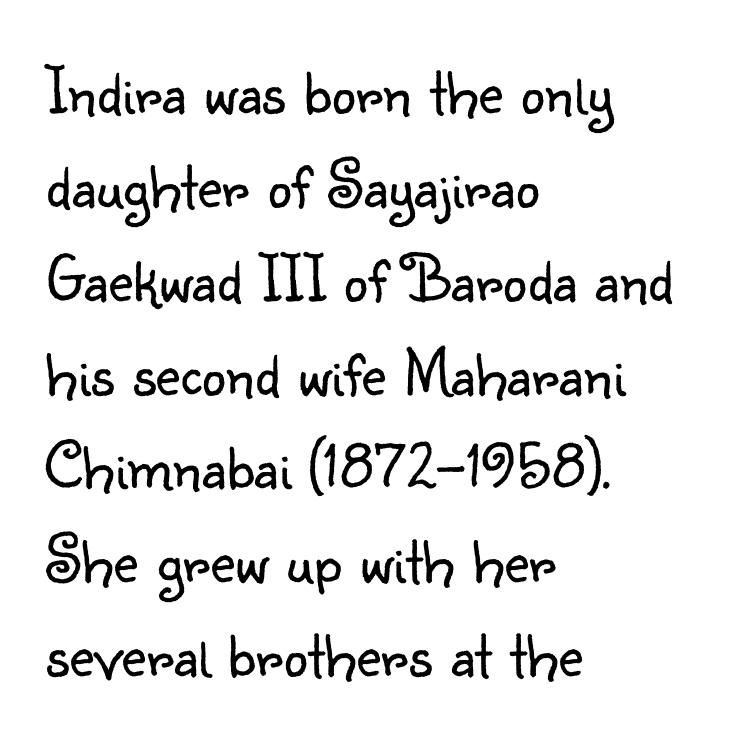
The image shows 68 px light sans-serif type, upright; set left-aligned, normal line spacing (1.38x), normal letter spacing, not underlined; low stroke contrast and a small x-height.
